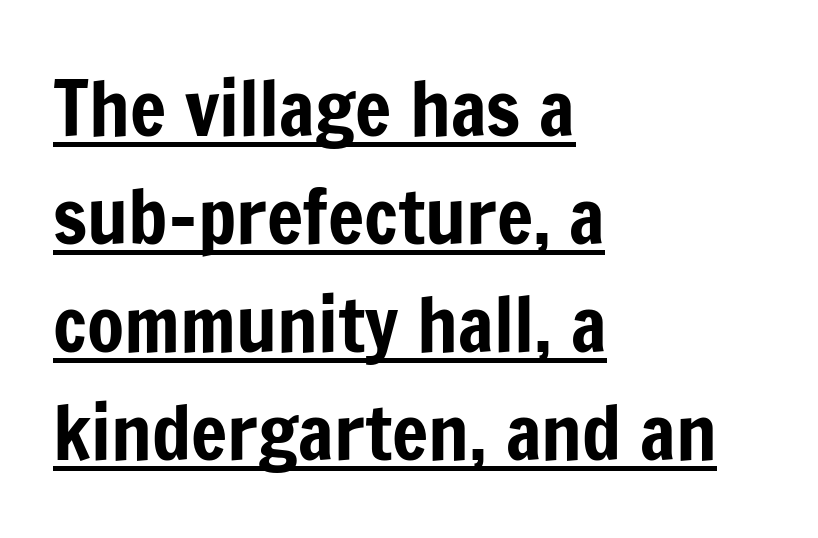
{"serif": "no", "italic": "no", "width": "condensed", "stroke_contrast": "low", "x_height": "medium", "monospaced": "no", "underline": "yes", "align": "left", "line_spacing": "normal", "line_spacing_ratio": 1.42, "letter_spacing": "normal", "letter_spacing_em": 0.0, "glyph_px": 76}
